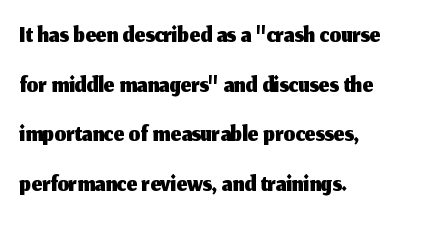
Q: Is the text italic (slanted)? A: No, it is upright.
Q: Is the typeface a serif or a sans-serif typeface? A: Sans-serif.
Q: Is the text underlined? A: No.
Q: How is the paragraph aligned? A: Left-aligned.
Q: Is the spacing between letters normal or unusually wide? A: Normal.
Q: Is the spacing between lines tight, normal or loose? A: Normal.
Q: Width (condensed, normal, or wide)? A: Normal.
Q: Stroke contrast? A: Medium.
Q: x-height? A: Medium.
Q: Monospaced? A: No.
